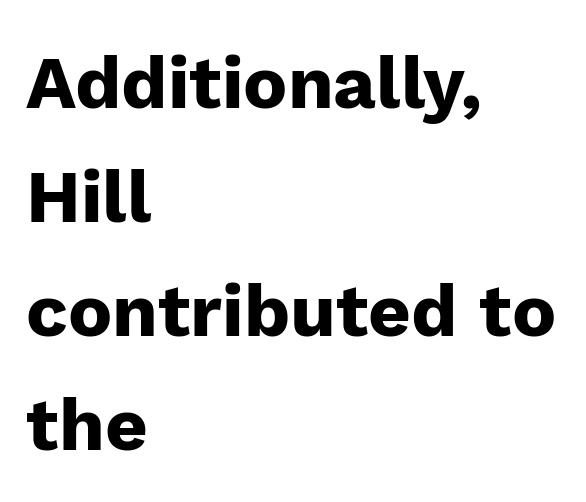
{"serif": "no", "italic": "no", "bold": "yes", "weight": "heavy", "width": "normal", "stroke_contrast": "low", "x_height": "medium", "monospaced": "no", "underline": "no", "align": "left", "line_spacing": "normal", "line_spacing_ratio": 1.54, "letter_spacing": "normal", "letter_spacing_em": 0.0, "glyph_px": 74}
